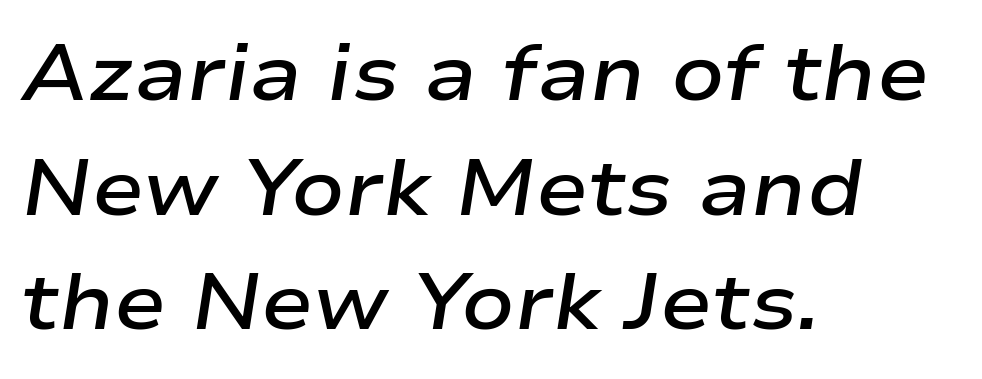
Q: Is the text bold? A: Semi-bold.
Q: Is the text italic (slanted)? A: Yes, it leans right by about 9 degrees.
Q: Is the text underlined? A: No.
Q: How is the paragraph aligned? A: Left-aligned.
Q: Is the spacing between letters normal or unusually wide? A: Normal.
Q: Is the spacing between lines tight, normal or loose? A: Normal.
Q: Width (condensed, normal, or wide)? A: Wide.
Q: Stroke contrast? A: Low.
Q: x-height? A: Medium.
Q: Monospaced? A: No.
